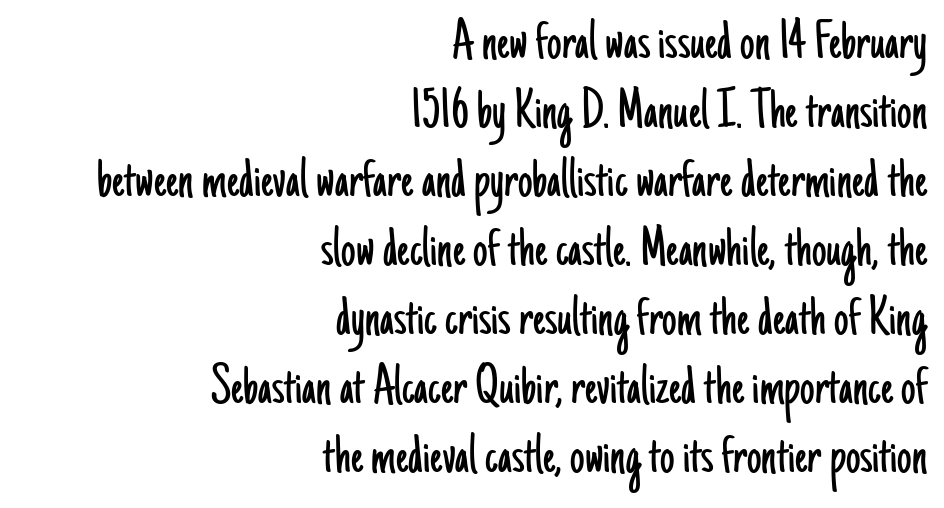
{"serif": "no", "italic": "no", "bold": "no", "weight": "light", "width": "condensed", "stroke_contrast": "low", "x_height": "small", "monospaced": "no", "underline": "no", "align": "right", "line_spacing_ratio": 1.19, "letter_spacing": "normal", "letter_spacing_em": 0.0, "glyph_px": 58}
